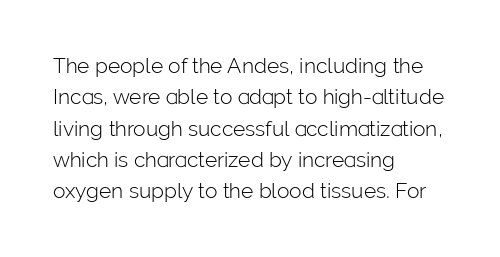
Ordinary non-slanted type is in use. Honestly, the row spacing looks completely unremarkable. These lines keep a tight, regular rhythm from letter to letter. These lines stack with their left ends in a neat column.
